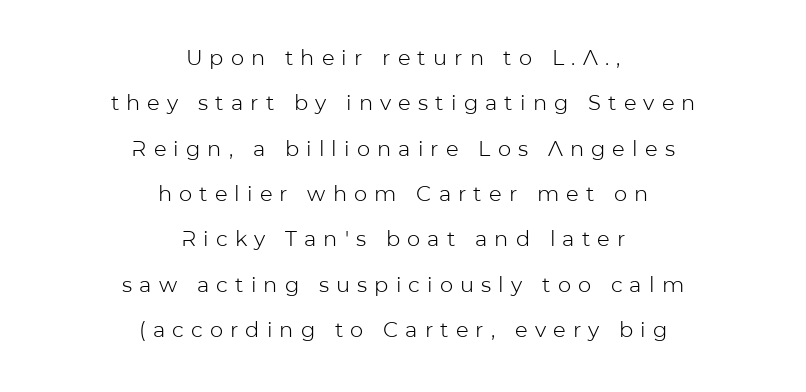
The image shows 21 px text type, upright; set centered, loose line spacing (2.16x), unusually wide letter spacing (+0.34 em), not underlined.
